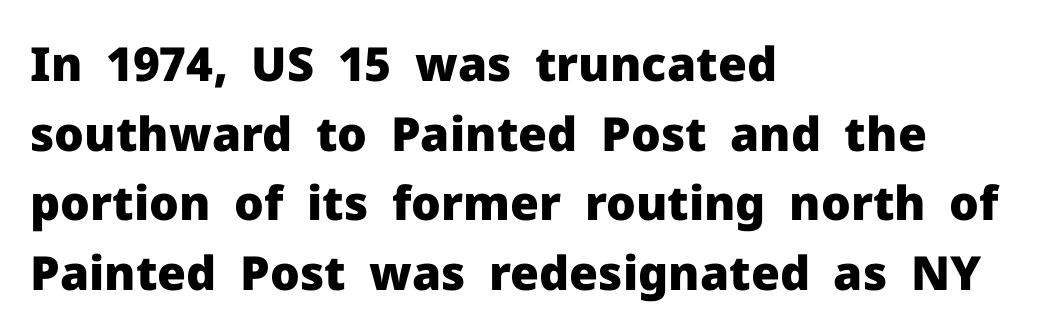
The image shows 47 px heavy sans-serif type, upright; set left-aligned, normal line spacing (1.48x), normal letter spacing, not underlined; low stroke contrast and a medium x-height.
